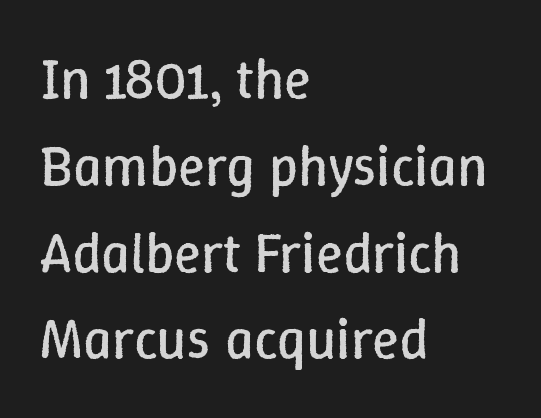
{"italic": "no", "bold": "no", "weight": "regular", "width": "normal", "stroke_contrast": "low", "x_height": "medium", "monospaced": "no", "underline": "no", "align": "left", "line_spacing": "normal", "line_spacing_ratio": 1.55, "letter_spacing": "normal", "letter_spacing_em": 0.0, "glyph_px": 56}
